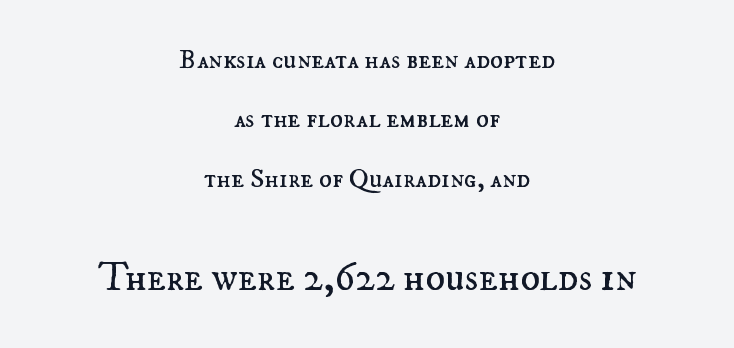
{"italic": "no", "bold": "no", "weight": "regular", "width": "normal", "stroke_contrast": "medium", "x_height": "small", "monospaced": "no", "underline": "no", "align": "center", "line_spacing": "loose", "line_spacing_ratio": 2.2, "letter_spacing": "normal", "letter_spacing_em": 0.0, "larger_block": "second", "size_ratio": 1.48, "glyph_px": 40}
